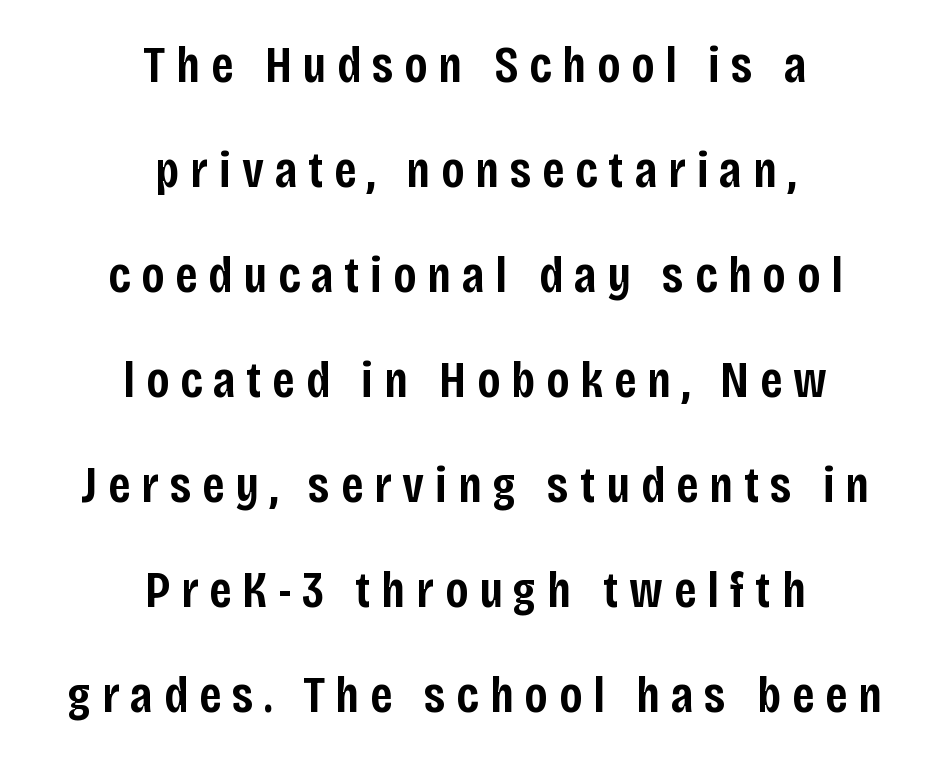
{"serif": "no", "italic": "no", "bold": "semi", "weight": "semibold", "width": "condensed", "stroke_contrast": "low", "x_height": "large", "monospaced": "no", "underline": "no", "align": "center", "line_spacing": "loose", "line_spacing_ratio": 2.02, "letter_spacing": "wide", "letter_spacing_em": 0.21, "glyph_px": 52}
